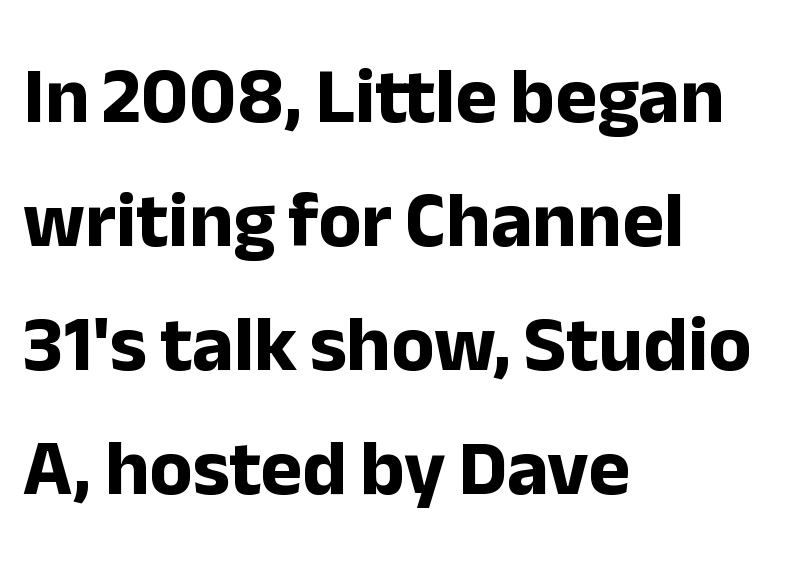
{"serif": "no", "italic": "no", "bold": "yes", "weight": "bold", "width": "normal", "stroke_contrast": "low", "x_height": "medium", "monospaced": "no", "underline": "no", "align": "left", "line_spacing": "normal", "line_spacing_ratio": 1.57, "letter_spacing": "normal", "letter_spacing_em": 0.0, "glyph_px": 79}
